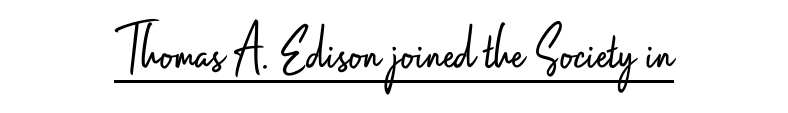
The image shows 64 px light, condensed sans-serif type; set normal letter spacing, underlined; low stroke contrast and a small x-height.
